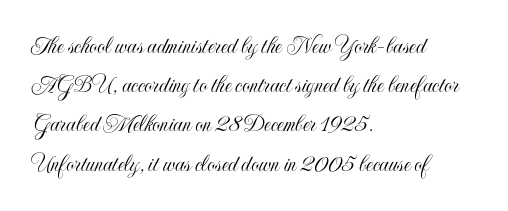
The foot of each line stays bare and open. Characters follow at the spacing the type designer built in. Line spacing here is normal.
